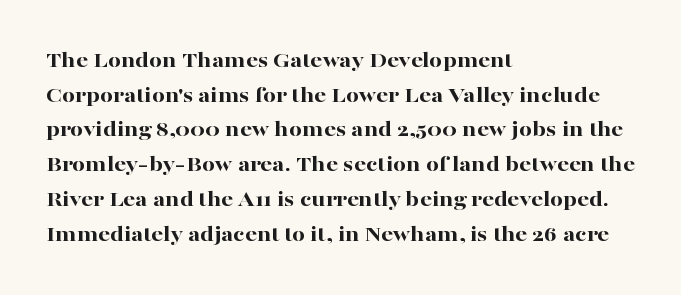
Q: Is the text bold? A: Yes.
Q: Is the text italic (slanted)? A: No, it is upright.
Q: Is the text underlined? A: No.
Q: How is the paragraph aligned? A: Left-aligned.
Q: Is the spacing between letters normal or unusually wide? A: Normal.
Q: Is the spacing between lines tight, normal or loose? A: Normal.
